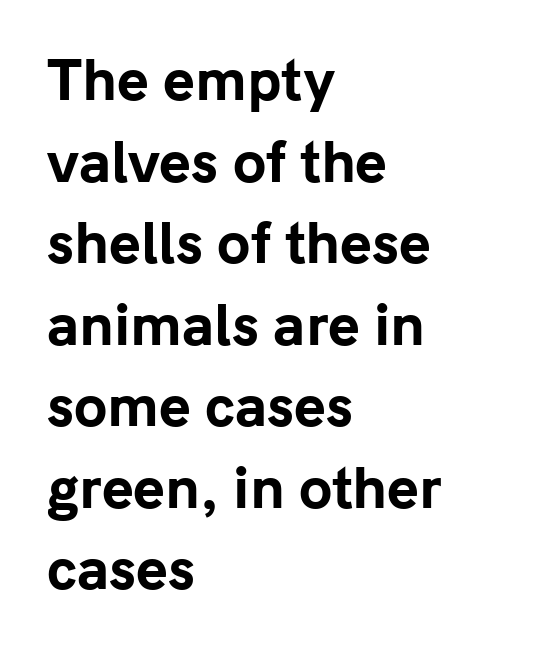
{"serif": "no", "italic": "no", "bold": "yes", "weight": "bold", "width": "normal", "stroke_contrast": "low", "x_height": "medium", "monospaced": "no", "underline": "no", "align": "left", "line_spacing": "normal", "line_spacing_ratio": 1.51, "letter_spacing": "normal", "letter_spacing_em": 0.0, "glyph_px": 54}
